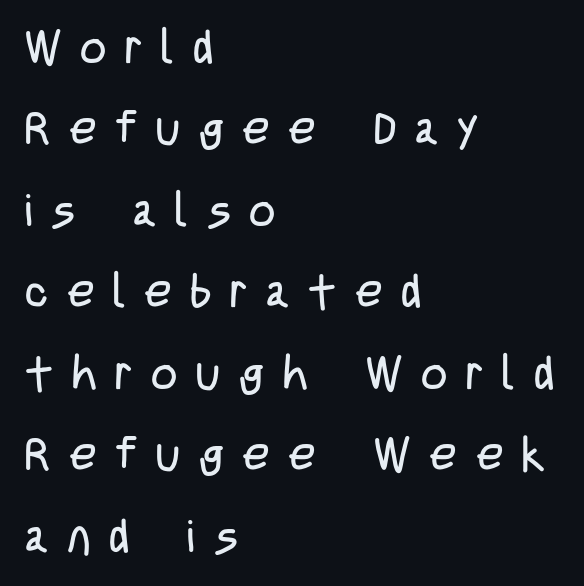
{"serif": "no", "italic": "no", "bold": "no", "weight": "regular", "width": "condensed", "stroke_contrast": "low", "x_height": "large", "monospaced": "no", "underline": "no", "align": "left", "line_spacing_ratio": 1.77, "letter_spacing": "wide", "letter_spacing_em": 0.41, "glyph_px": 46}
